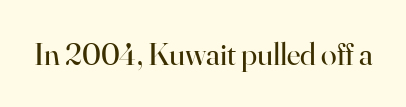
Does the type have serifs? Yes, each stem ends in a small foot. This rendering leaves character spacing at its baseline value. The passage shown is typed in a proportional face where columns would drift. The specimen reads as upright at a glance.
